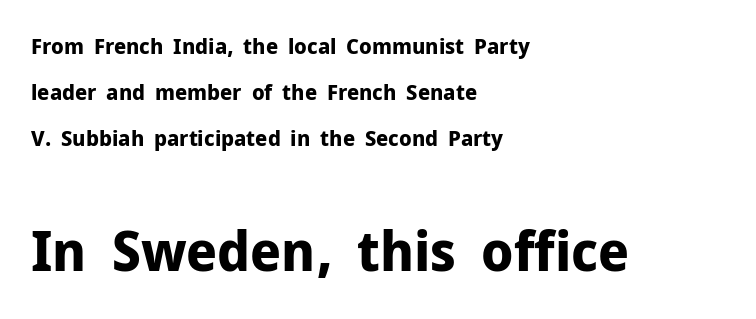
The image shows 56 px bold sans-serif type, upright; set left-aligned, loose line spacing (2.09x), normal letter spacing, not underlined; the second (bottom) block is 2.55x larger; low stroke contrast and a medium x-height.
